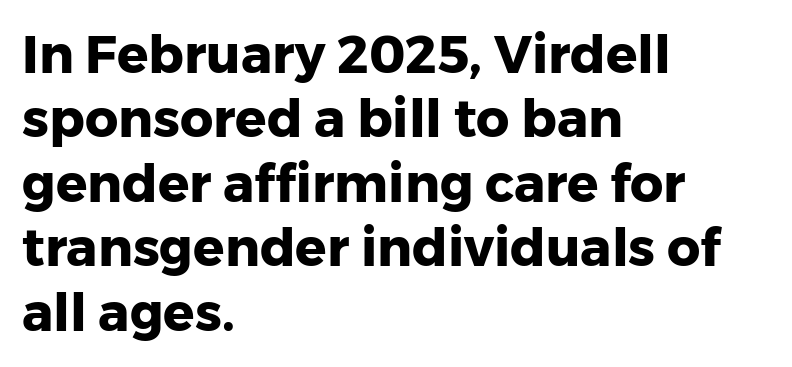
{"serif": "no", "italic": "no", "bold": "yes", "weight": "heavy", "width": "normal", "stroke_contrast": "low", "x_height": "medium", "monospaced": "no", "underline": "no", "align": "left", "line_spacing_ratio": 1.24, "letter_spacing": "normal", "letter_spacing_em": 0.0, "glyph_px": 52}
